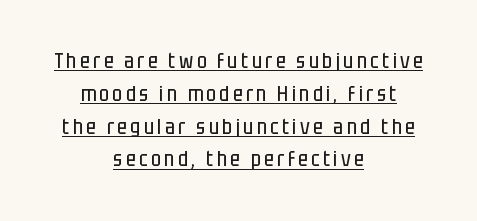
Q: Is the text bold? A: No.
Q: Is the text italic (slanted)? A: No, it is upright.
Q: Is the text underlined? A: Yes.
Q: How is the paragraph aligned? A: Centered.
Q: Is the spacing between lines tight, normal or loose? A: Normal.
